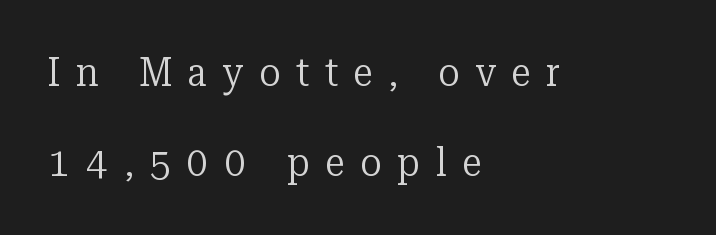
{"serif": "yes", "italic": "no", "bold": "no", "weight": "regular", "width": "normal", "stroke_contrast": "low", "x_height": "medium", "monospaced": "no", "underline": "no", "align": "left", "line_spacing": "loose", "line_spacing_ratio": 2.26, "letter_spacing": "wide", "letter_spacing_em": 0.39, "glyph_px": 40}
